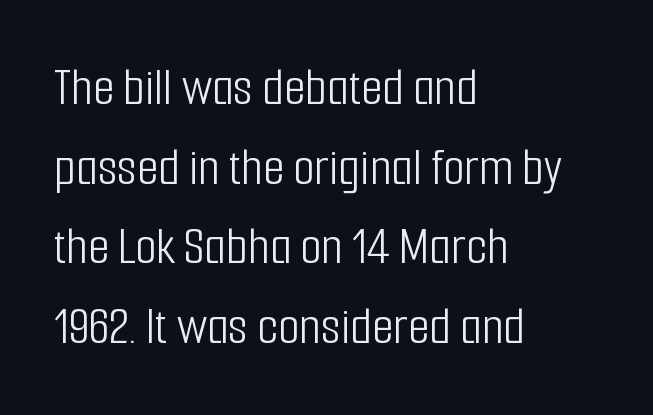
Q: Is the text bold? A: No.
Q: Is the text italic (slanted)? A: No, it is upright.
Q: Is the typeface a serif or a sans-serif typeface? A: Sans-serif.
Q: Is the text underlined? A: No.
Q: How is the paragraph aligned? A: Left-aligned.
Q: Is the spacing between letters normal or unusually wide? A: Normal.
Q: Is the spacing between lines tight, normal or loose? A: Normal.
Q: Width (condensed, normal, or wide)? A: Condensed.
Q: Stroke contrast? A: Low.
Q: x-height? A: Medium.
Q: Monospaced? A: No.
